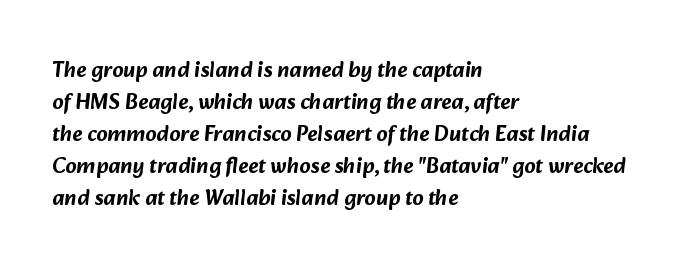
The image shows 22 px text type; set left-aligned, normal line spacing (1.45x), normal letter spacing, not underlined.
